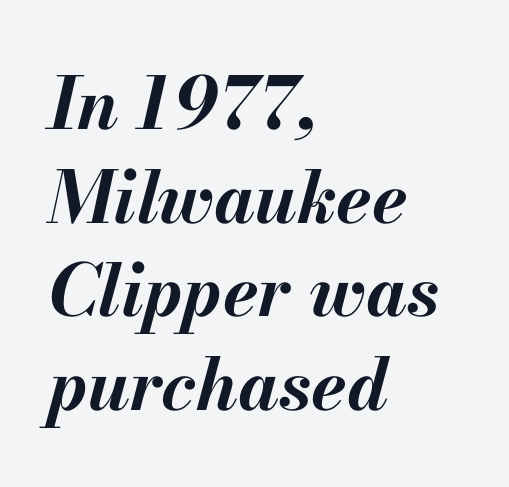
{"italic": "yes", "lean": "right", "slant_degrees": 13, "bold": "yes", "weight": "bold", "width": "normal", "stroke_contrast": "medium", "x_height": "small", "monospaced": "no", "underline": "no", "align": "left", "line_spacing": "normal", "line_spacing_ratio": 1.3, "letter_spacing": "normal", "letter_spacing_em": 0.0, "glyph_px": 72}
